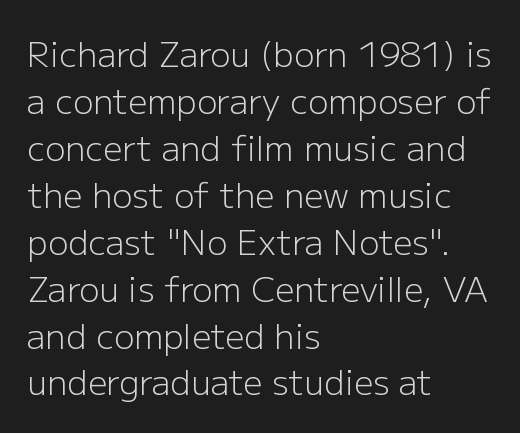
{"serif": "no", "italic": "no", "bold": "no", "weight": "light", "width": "normal", "stroke_contrast": "low", "x_height": "medium", "monospaced": "no", "underline": "no", "align": "left", "line_spacing": "normal", "line_spacing_ratio": 1.38, "letter_spacing": "normal", "letter_spacing_em": 0.0, "glyph_px": 34}
